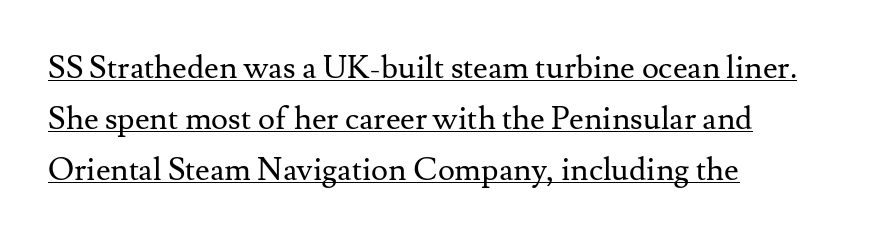
Q: Is the text bold? A: No.
Q: Is the text italic (slanted)? A: No, it is upright.
Q: Is the typeface a serif or a sans-serif typeface? A: Serif.
Q: Is the text underlined? A: Yes.
Q: How is the paragraph aligned? A: Left-aligned.
Q: Is the spacing between letters normal or unusually wide? A: Normal.
Q: Is the spacing between lines tight, normal or loose? A: Normal.
Q: Width (condensed, normal, or wide)? A: Normal.
Q: Stroke contrast? A: Medium.
Q: x-height? A: Small.
Q: Monospaced? A: No.
